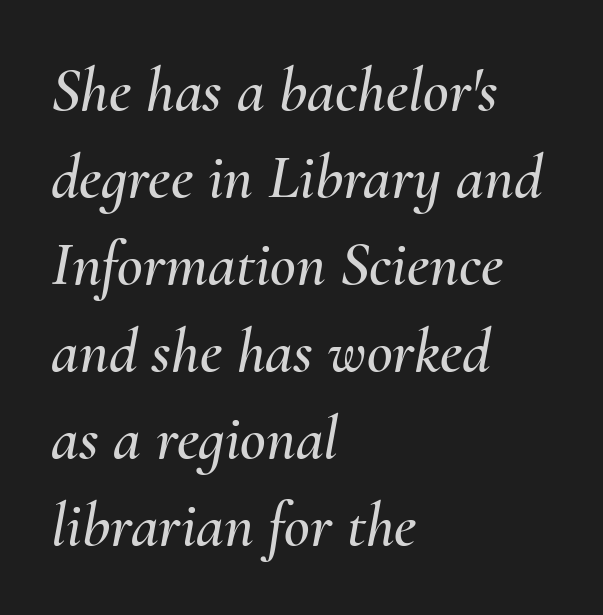
Q: Is the text italic (slanted)? A: Yes, it leans right by about 10 degrees.
Q: Is the text underlined? A: No.
Q: How is the paragraph aligned? A: Left-aligned.
Q: Is the spacing between letters normal or unusually wide? A: Normal.
Q: Is the spacing between lines tight, normal or loose? A: Normal.
Q: Width (condensed, normal, or wide)? A: Normal.
Q: Stroke contrast? A: Medium.
Q: x-height? A: Small.
Q: Monospaced? A: No.
